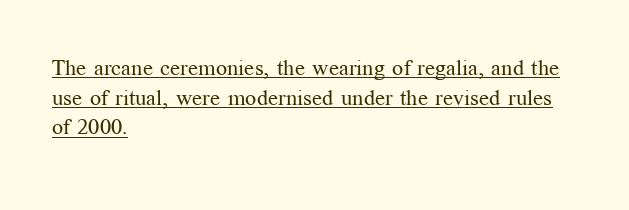
{"italic": "no", "bold": "no", "underline": "yes", "align": "left", "line_spacing": "normal", "line_spacing_ratio": 1.35, "letter_spacing": "normal", "letter_spacing_em": 0.0, "glyph_px": 22}
